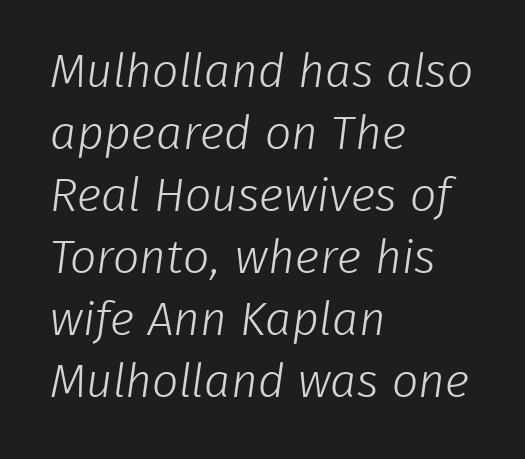
The image shows 47 px light sans-serif type; set left-aligned, normal line spacing (1.32x), normal letter spacing, not underlined; low stroke contrast and a medium x-height.
